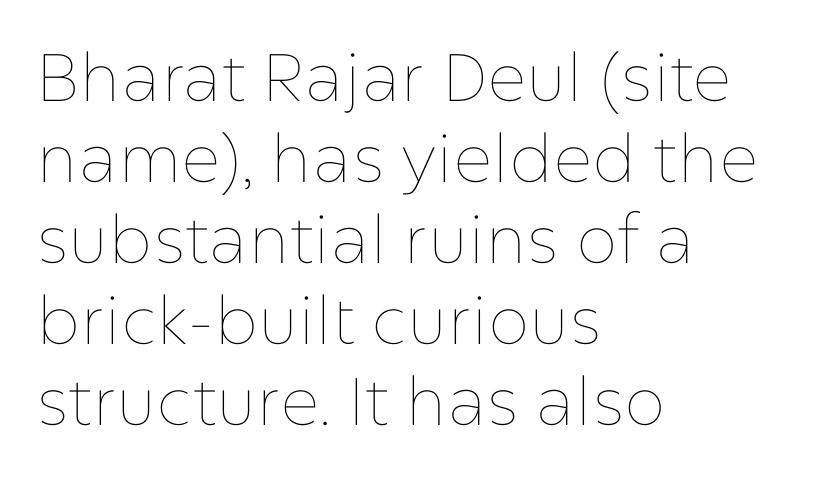
{"italic": "no", "bold": "no", "weight": "thin", "width": "normal", "stroke_contrast": "low", "x_height": "medium", "monospaced": "no", "underline": "no", "align": "left", "line_spacing_ratio": 1.21, "letter_spacing": "normal", "letter_spacing_em": 0.0, "glyph_px": 67}
